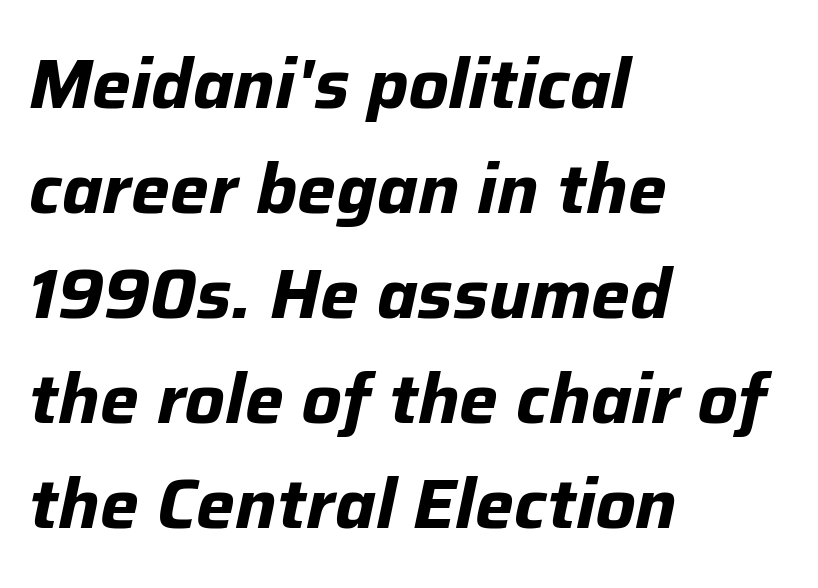
Q: Is the text bold? A: Yes.
Q: Is the text italic (slanted)? A: Yes, it leans right by about 12 degrees.
Q: Is the text underlined? A: No.
Q: How is the paragraph aligned? A: Left-aligned.
Q: Is the spacing between letters normal or unusually wide? A: Normal.
Q: Is the spacing between lines tight, normal or loose? A: Normal.
Q: Width (condensed, normal, or wide)? A: Normal.
Q: Stroke contrast? A: Low.
Q: x-height? A: Medium.
Q: Monospaced? A: No.
